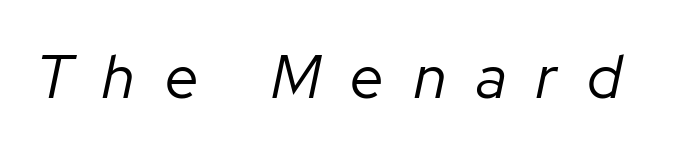
The image shows 60 px regular-weight type, italic (leaning right); set unusually wide letter spacing (+0.5 em), not underlined; low stroke contrast and a medium x-height.
